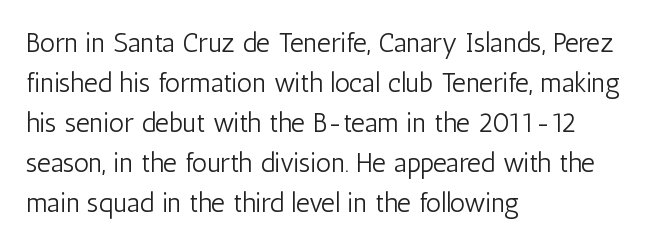
Italic: no, the glyphs are upright roman. Observe the ordinary spacing: letters are neighbours, not strangers. Line spacing here is normal. The zone under the glyphs is completely vacant. These lines stack with their left ends in a neat column.
